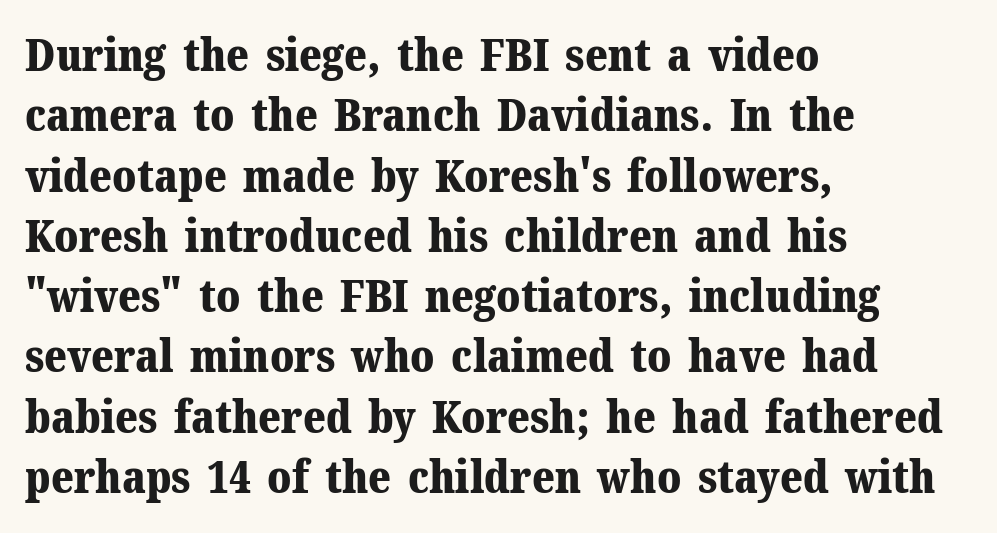
The characters display serif detailing at their extremities. The space beneath each line is pristine and unruled. Reading down the block, your eye returns to a fixed left position each line. Spacing between characters is what you'd get straight out of the box. Character widths vary here, with narrow letters taking less room than wide ones. The font is running at its bold setting.
